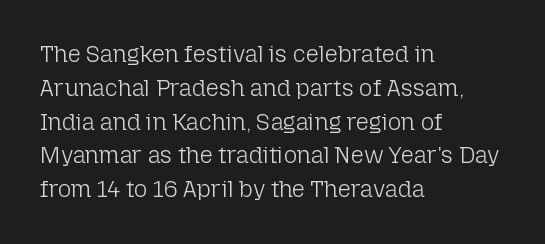
{"italic": "no", "bold": "no", "underline": "no", "align": "left", "line_spacing": "normal", "line_spacing_ratio": 1.47, "letter_spacing": "normal", "letter_spacing_em": 0.0, "glyph_px": 23}
